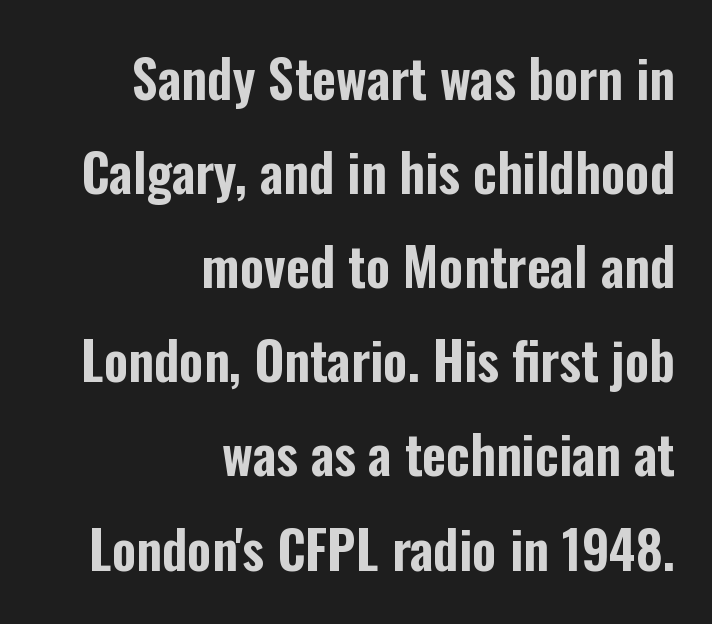
{"serif": "no", "italic": "no", "width": "condensed", "stroke_contrast": "low", "x_height": "medium", "monospaced": "no", "underline": "no", "align": "right", "line_spacing_ratio": 1.81, "letter_spacing": "normal", "letter_spacing_em": 0.0, "glyph_px": 52}
